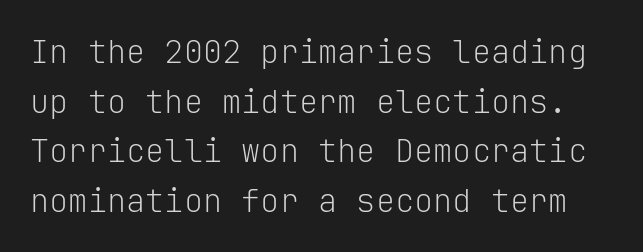
Q: Is the text bold? A: No.
Q: Is the text italic (slanted)? A: No, it is upright.
Q: Is the typeface a serif or a sans-serif typeface? A: Sans-serif.
Q: Is the text underlined? A: No.
Q: Is the spacing between letters normal or unusually wide? A: Normal.
Q: Is the spacing between lines tight, normal or loose? A: Normal.
Q: Width (condensed, normal, or wide)? A: Normal.
Q: Stroke contrast? A: Low.
Q: x-height? A: Medium.
Q: Monospaced? A: Yes.
